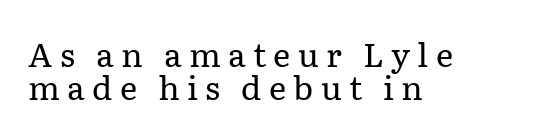
The image shows 33 px regular-weight serif type, upright; set left-aligned, tight line spacing (1.01x), unusually wide letter spacing (+0.22 em), not underlined; low stroke contrast and a medium x-height.
